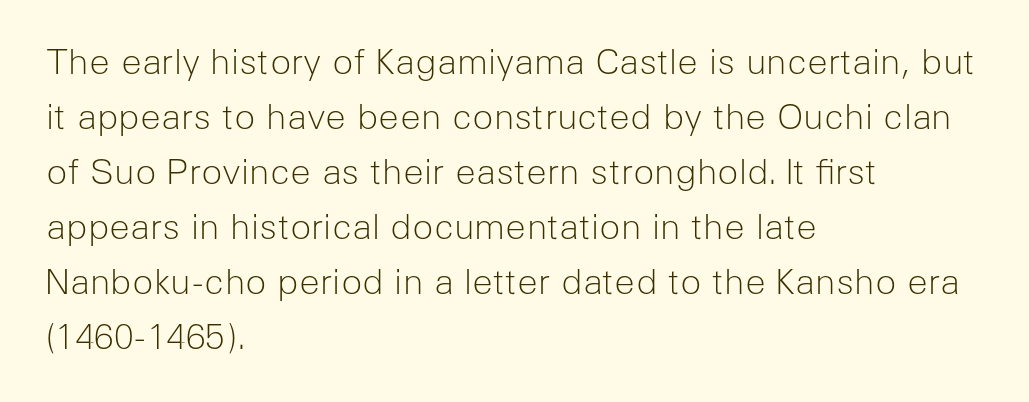
The image shows 35 px light sans-serif type, upright; set left-aligned, normal line spacing (1.57x), normal letter spacing, not underlined; low stroke contrast and a medium x-height.
